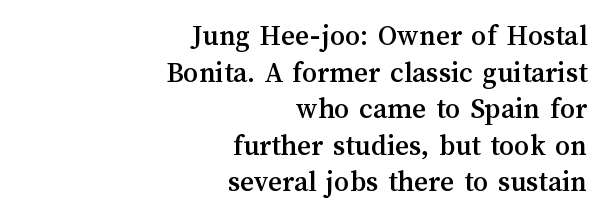
The image shows 30 px text type, upright; set right-aligned, line spacing 1.22x, normal letter spacing, not underlined; medium stroke contrast and a medium x-height.
